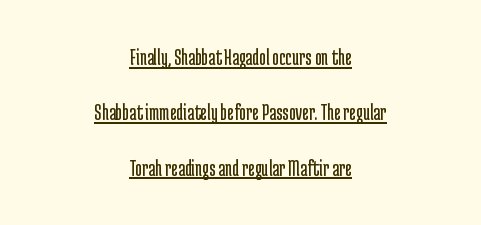
Underlined type. The letters sit at their default tracking, neither squeezed nor spread. The paragraph has two soft edges and a firm central axis. It's the straight-up-and-down kind of type. Stems here are at most as thick as an everyday book face.
